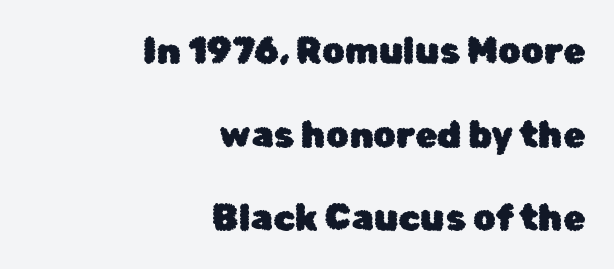
Note the varied advance widths — an 'i' is clearly narrower than an 'm'. The type sits square on the baseline with zero lean. Rows of type keep a wide berth in the vertical direction. These lines keep a tight, regular rhythm from letter to letter.
